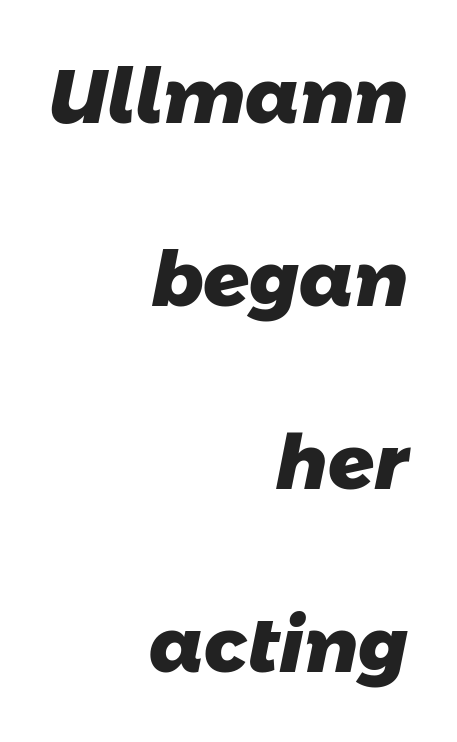
The letters sit at their default tracking, neither squeezed nor spread. The designer went with a sans here, leaving each stem footless. Baseline-to-baseline distance is far greater than the letter height. Leftover space on each line is placed entirely before the opening word.
